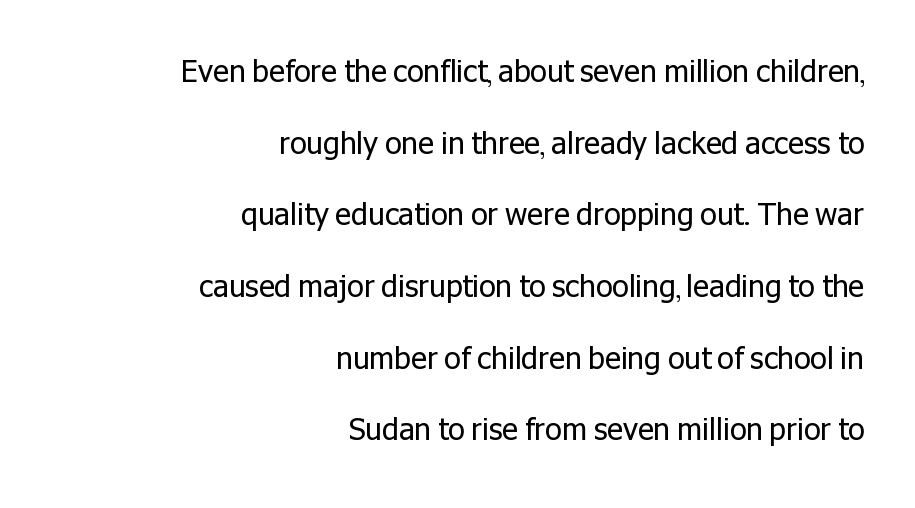
Varying glyph widths throughout — classic text-font behaviour. Nothing unusual about the tracking: characters are spaced as the font intends. This is roman type, the default non-slanted kind. The string is rendered with underlining switched off. The setting favours the right margin, as signatures and pull-quotes sometimes do.
